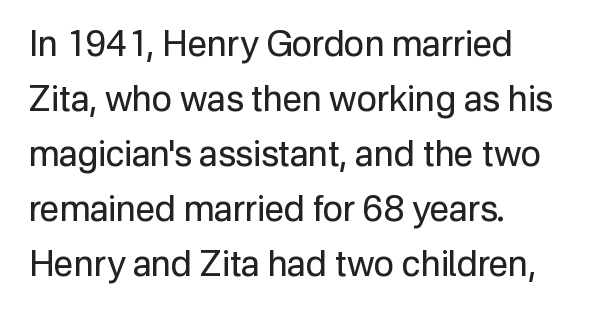
{"serif": "no", "italic": "no", "bold": "no", "weight": "regular", "width": "normal", "stroke_contrast": "low", "x_height": "medium", "monospaced": "no", "underline": "no", "align": "left", "line_spacing": "normal", "line_spacing_ratio": 1.57, "letter_spacing": "normal", "letter_spacing_em": 0.0, "glyph_px": 35}
